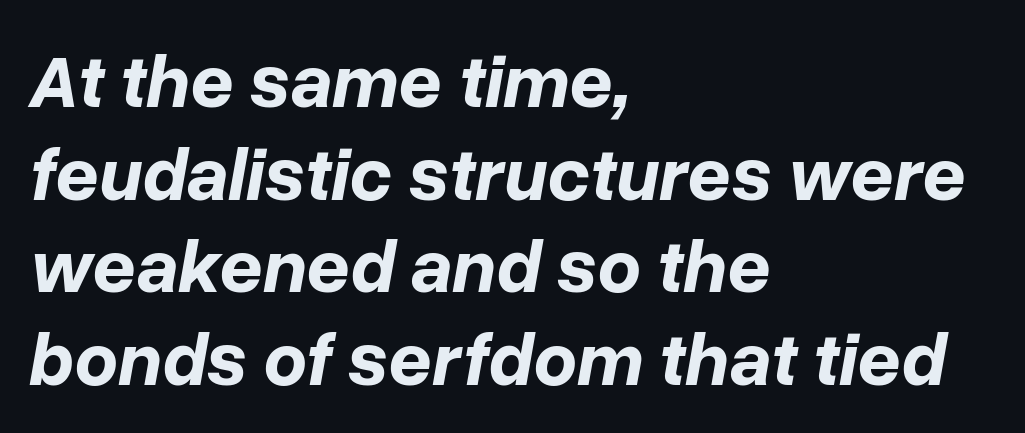
{"italic": "yes", "lean": "right", "slant_degrees": 10, "bold": "yes", "weight": "bold", "width": "normal", "stroke_contrast": "low", "x_height": "medium", "monospaced": "no", "underline": "no", "align": "left", "line_spacing_ratio": 1.22, "letter_spacing": "normal", "letter_spacing_em": 0.0, "glyph_px": 76}
